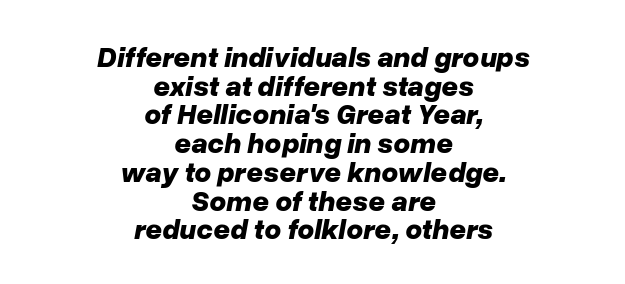
Rows of type sit shoulder to shoulder in the vertical direction. Tracking value appears to be zero — textbook default spacing. As a designer I'd log this as weight 700, bold. These lines stack symmetrically, like a column narrowing and widening about its center.
